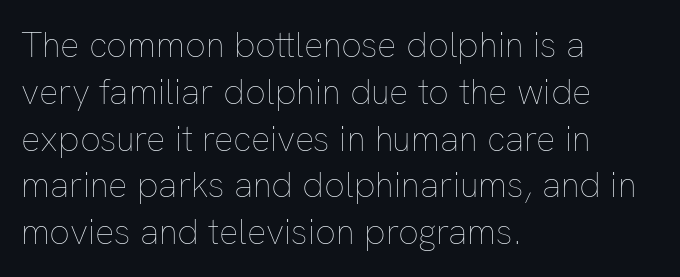
The image shows 36 px thin type, upright; set left-aligned, normal line spacing (1.3x), normal letter spacing, not underlined; low stroke contrast and a medium x-height.
